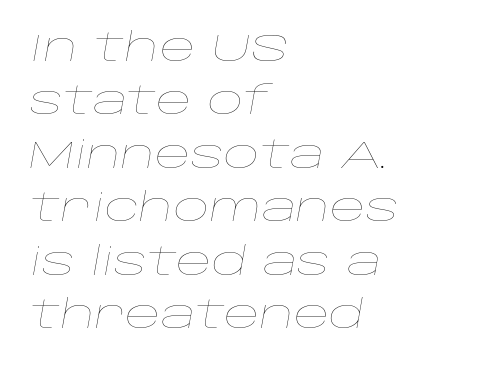
The typeface has the unassuming heft of standard copy or less. These lines were composed using italics. The rendering keeps characters at their native spacing. Descender tails drop into unmarked territory.
